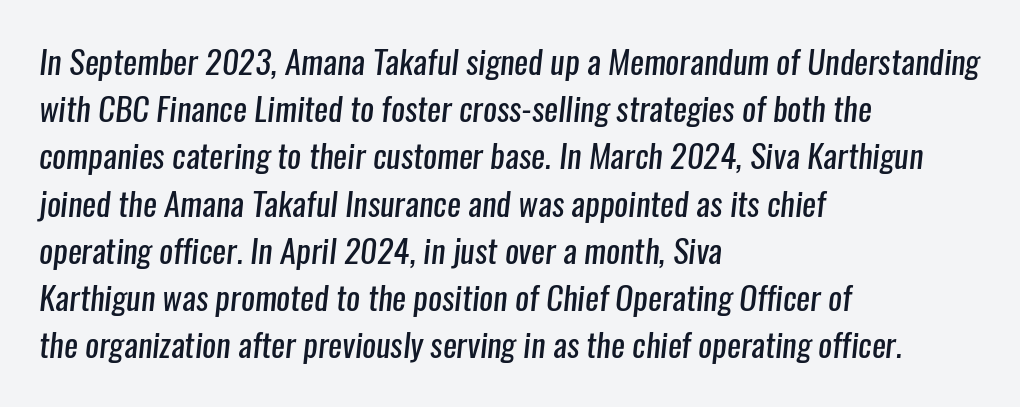
The image shows 33 px regular-weight, condensed sans-serif type; set left-aligned, normal line spacing (1.43x), normal letter spacing, not underlined; low stroke contrast and a medium x-height.
